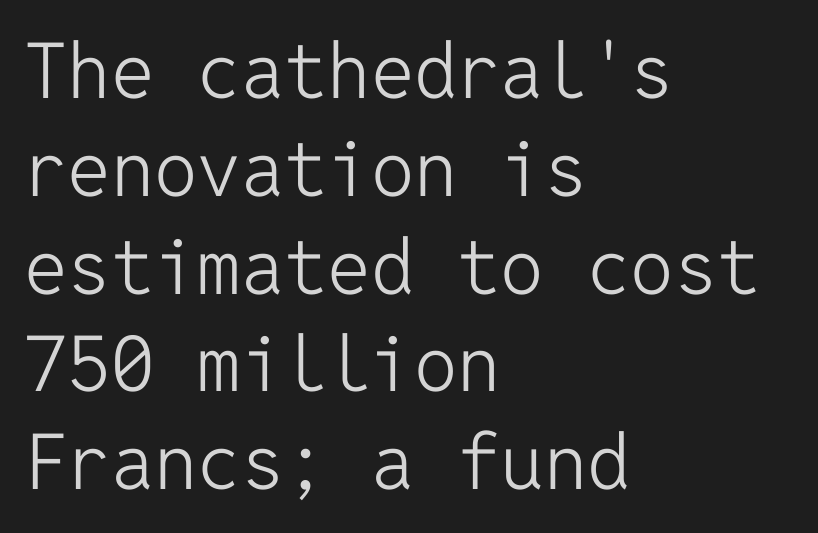
{"serif": "no", "italic": "no", "bold": "no", "weight": "light", "width": "normal", "stroke_contrast": "low", "x_height": "medium", "monospaced": "yes", "underline": "no", "align": "left", "line_spacing": "normal", "line_spacing_ratio": 1.27, "letter_spacing": "normal", "letter_spacing_em": 0.0, "glyph_px": 77}
